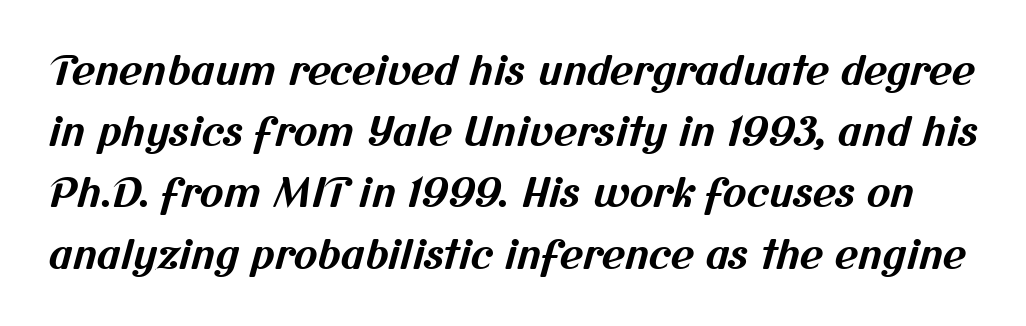
The image shows 40 px bold sans-serif type; set normal line spacing (1.53x), normal letter spacing, not underlined; medium stroke contrast and a medium x-height.
